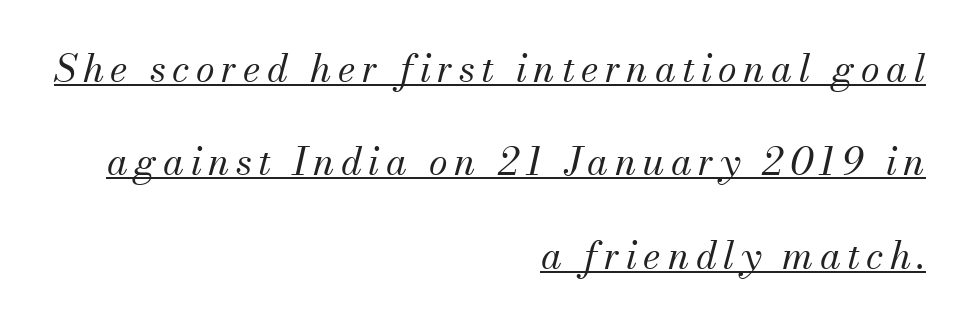
The rendered words wear a rule along their underside. Alignment: flush right. Yep, that's italic — everything's leaning. The face used here is proportionally spaced, like ordinary book or web type. Stems and bowls with no extra thickness — not bold. The designer dialed line spacing up above the default.
